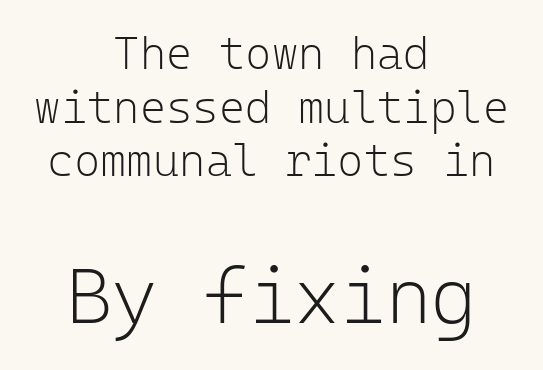
Q: Is the text bold? A: No.
Q: Is the text italic (slanted)? A: No, it is upright.
Q: Is the typeface a serif or a sans-serif typeface? A: Sans-serif.
Q: Is the text underlined? A: No.
Q: How is the paragraph aligned? A: Centered.
Q: Is the spacing between letters normal or unusually wide? A: Normal.
Q: Which block of text is set in a larger size, the first (top) or the second (bottom)? A: The second (bottom) one.
Q: Width (condensed, normal, or wide)? A: Normal.
Q: Stroke contrast? A: Low.
Q: x-height? A: Medium.
Q: Monospaced? A: Yes.
